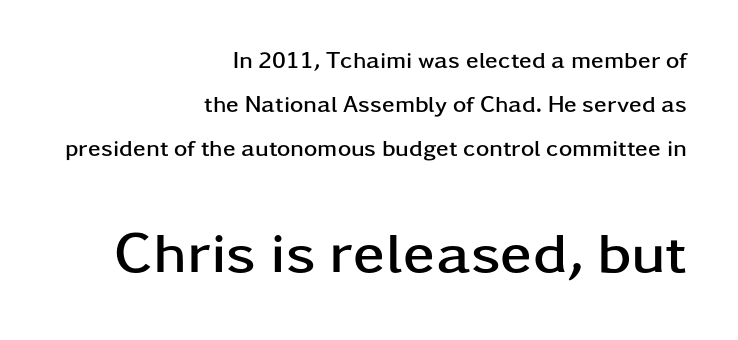
The glyphs have the mass of a bold cut. Glance below the letters and you will spot only blank space. Tracking value appears to be zero — textbook default spacing. Is this a fixed-width face? No — the glyphs have proportional, varying widths.
